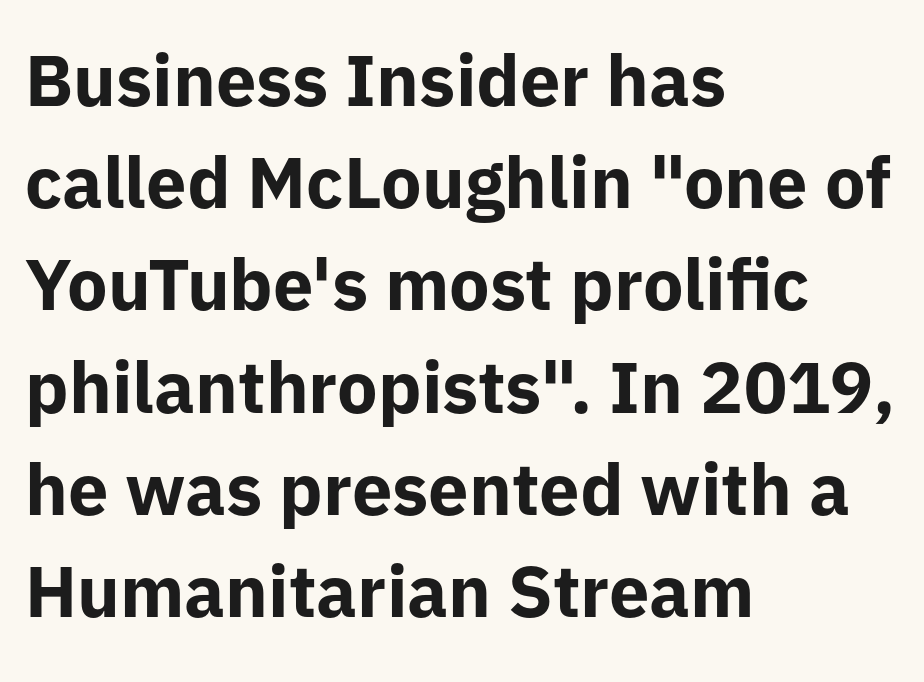
Spacing between characters is what you'd get straight out of the box. Teacher's note: observe the even left margin — that is flush-left alignment. Glance below the letters and you will spot only blank space. Pretty heavy lettering here — definitely bold. Character widths vary here, with narrow letters taking less room than wide ones.
